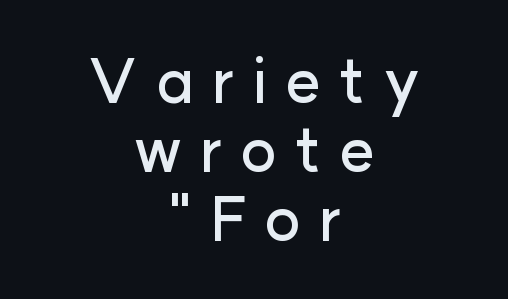
The image shows 61 px sans-serif type, upright; set centered, tight line spacing (1.13x), unusually wide letter spacing (+0.29 em), not underlined; low stroke contrast and a medium x-height.
